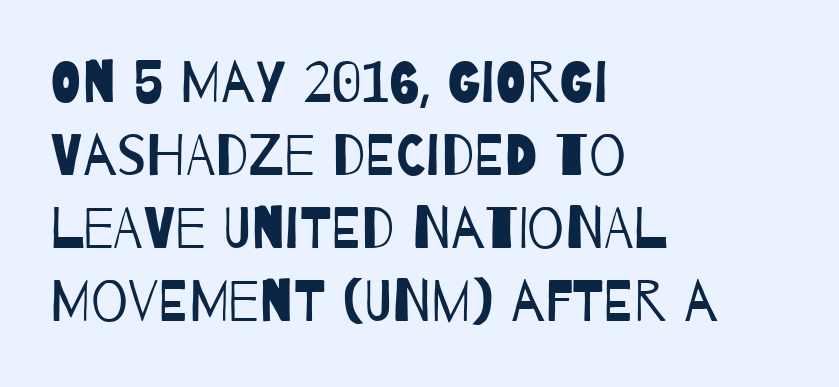
Q: Is the text bold? A: No.
Q: Is the typeface a serif or a sans-serif typeface? A: Sans-serif.
Q: Is the text underlined? A: No.
Q: How is the paragraph aligned? A: Left-aligned.
Q: Is the spacing between letters normal or unusually wide? A: Normal.
Q: Is the spacing between lines tight, normal or loose? A: Normal.
Q: Width (condensed, normal, or wide)? A: Condensed.
Q: Stroke contrast? A: Low.
Q: x-height? A: Large.
Q: Monospaced? A: No.
